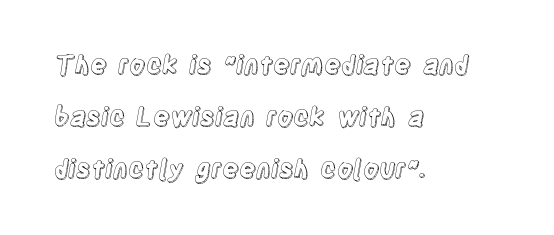
{"underline": "no", "align": "left", "line_spacing": "loose", "line_spacing_ratio": 2.08, "letter_spacing": "normal", "letter_spacing_em": 0.0, "glyph_px": 25}
